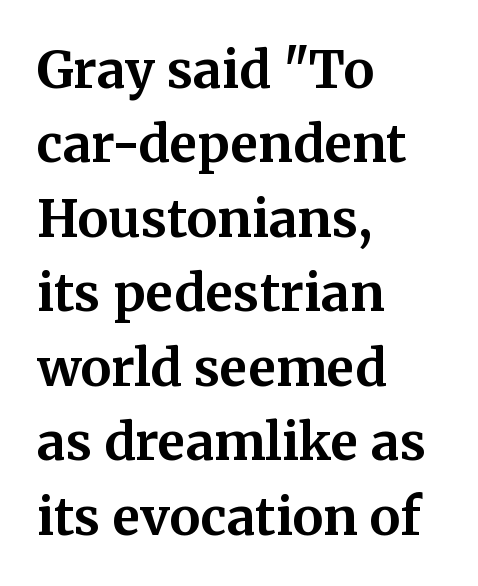
{"serif": "yes", "italic": "no", "bold": "yes", "weight": "bold", "width": "normal", "stroke_contrast": "medium", "x_height": "medium", "monospaced": "no", "underline": "no", "align": "left", "line_spacing": "normal", "line_spacing_ratio": 1.46, "letter_spacing": "normal", "letter_spacing_em": 0.0, "glyph_px": 51}
